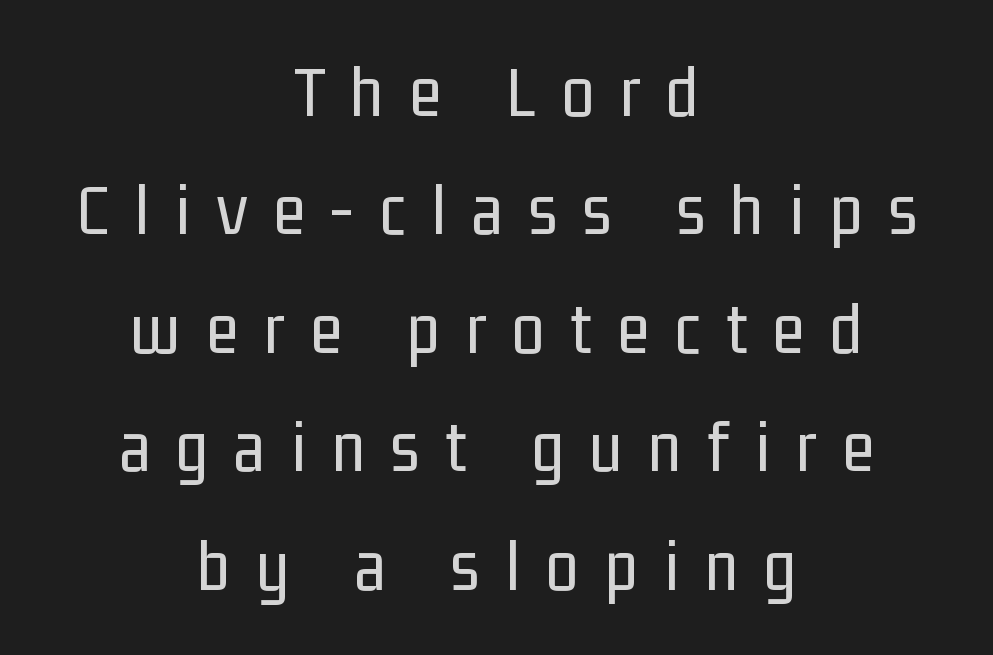
The image shows 74 px regular-weight, condensed sans-serif type, upright; set centered, normal line spacing (1.6x), unusually wide letter spacing (+0.35 em), not underlined; low stroke contrast and a medium x-height.
